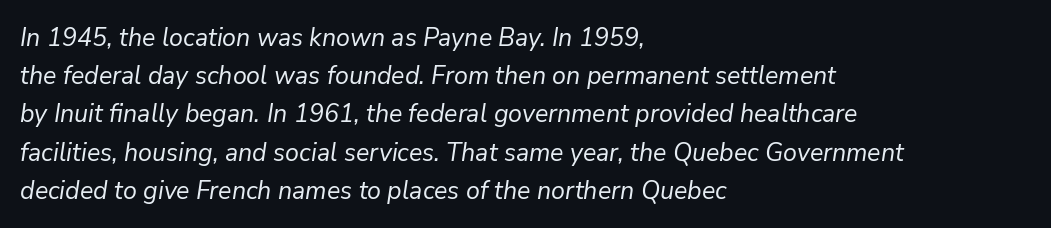
The image shows 25 px text type, italic (leaning right); set left-aligned, normal line spacing (1.53x), normal letter spacing, not underlined.
